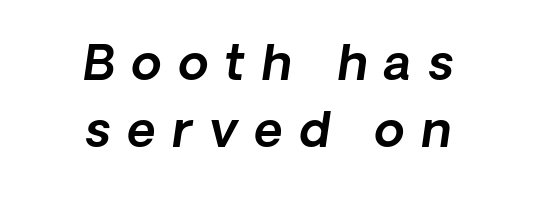
Normally led — the rows are evenly, conventionally spaced. The rendering inserts visible extra space after every character. Spacing verdict: proportional, widths tailored to each character. The strip under each line holds only bare page.
